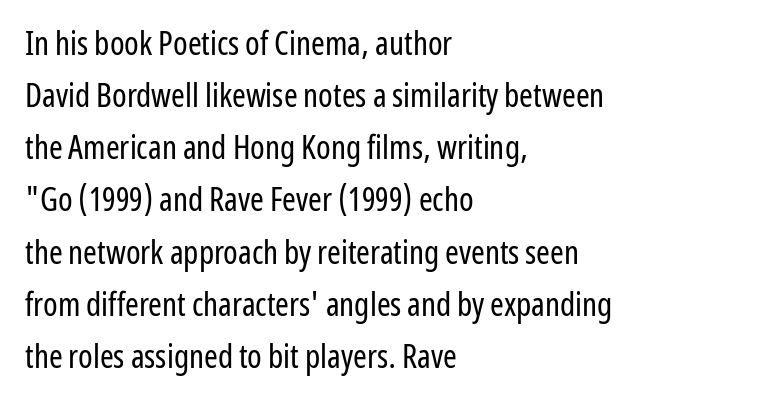
Reading down the column, the eye jumps a familiar distance to each next line. You could not count columns in this text — the font is proportionally spaced. This sample uses an upright cut, with every glyph sitting square on the baseline. Does the type have serifs? No, each stem ends abruptly. This rendering uses left alignment, leaving the right contour irregular. How are the letters spaced? Ordinarily, with no added tracking.
